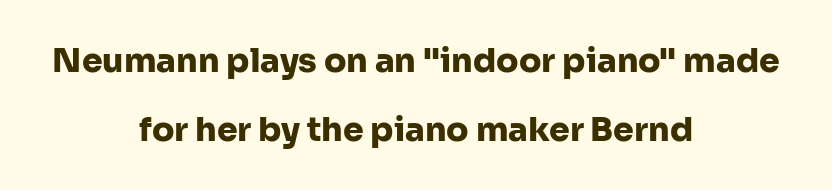
{"serif": "no", "italic": "no", "bold": "yes", "weight": "heavy", "width": "normal", "stroke_contrast": "low", "x_height": "medium", "monospaced": "no", "underline": "no", "align": "center", "line_spacing": "loose", "line_spacing_ratio": 2.09, "letter_spacing": "normal", "letter_spacing_em": 0.0, "glyph_px": 33}
